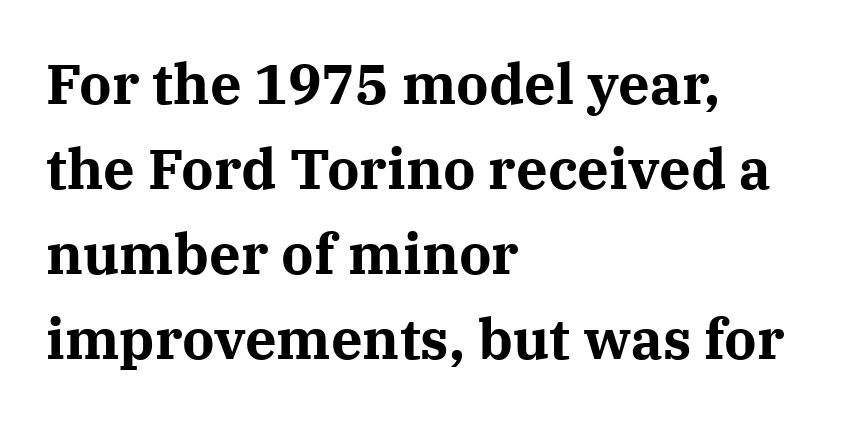
The image shows 56 px bold serif type, upright; set left-aligned, normal line spacing (1.52x), normal letter spacing, not underlined; medium stroke contrast and a medium x-height.
